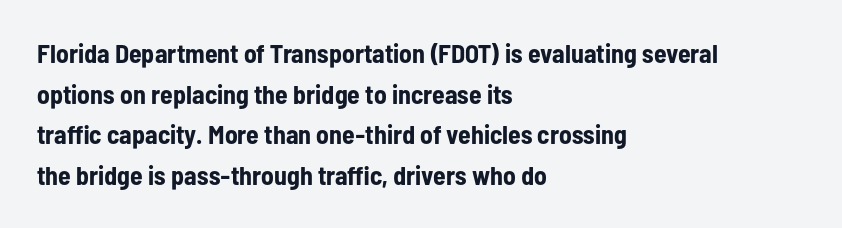
The image shows 26 px bold type, upright; set left-aligned, normal line spacing (1.56x), normal letter spacing, not underlined.
